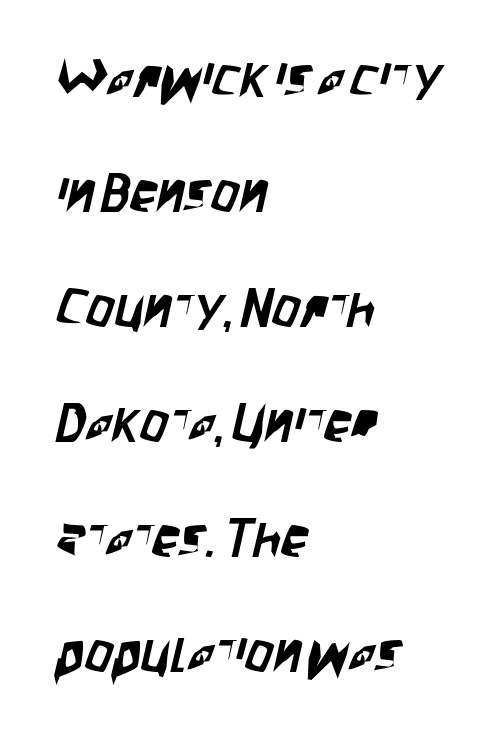
This sample has the flowing, uneven cadence of proportional lettering. Characters follow at the spacing the type designer built in. The rendering anchors every line to the left-hand side. Look at the bottom of the vertical strokes: they stop flat, with no serifs. Has an underline been added? It has not. One glance says open: line gaps are wider than usual.
